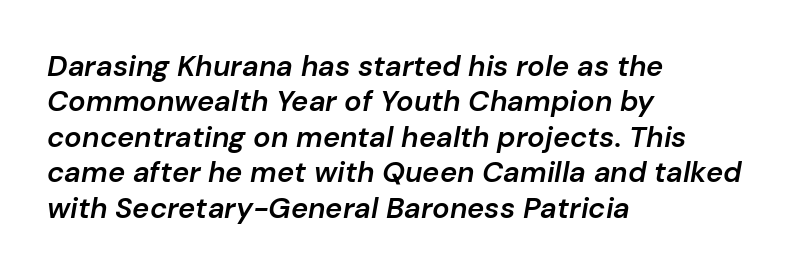
Here the designer chose a conventional face with non-uniform glyph widths. This rendering leaves character spacing at its baseline value. Check under the words: just untouched page. The strokes are fattened partway — semibold, not bold. Looking at the ascenders, they clearly lean.
